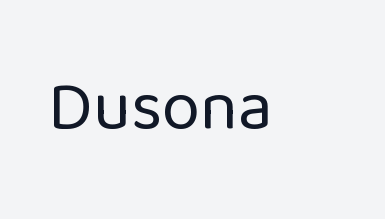
The image shows 69 px regular-weight sans-serif type, upright; set normal letter spacing, not underlined; low stroke contrast and a medium x-height.
